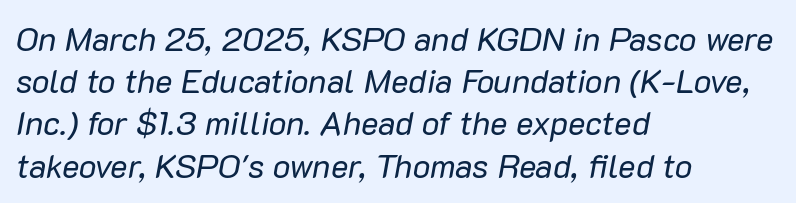
The image shows 33 px regular-weight type, italic (leaning right); set left-aligned, normal line spacing (1.28x), normal letter spacing, not underlined; low stroke contrast and a medium x-height.
